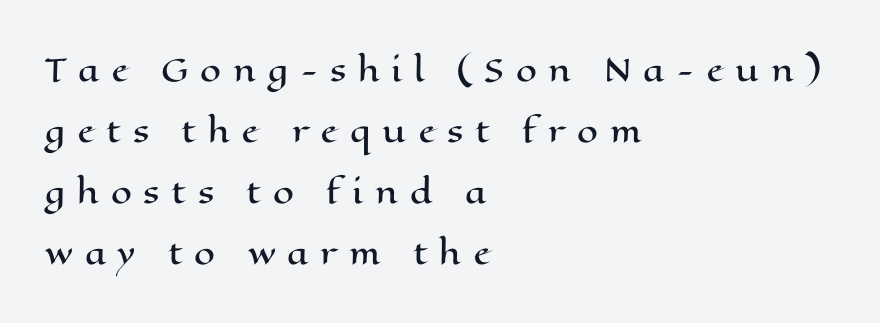
The image shows 30 px wide type, upright; set left-aligned, loose line spacing (2.03x), unusually wide letter spacing (+0.39 em), not underlined; high stroke contrast and a medium x-height.
